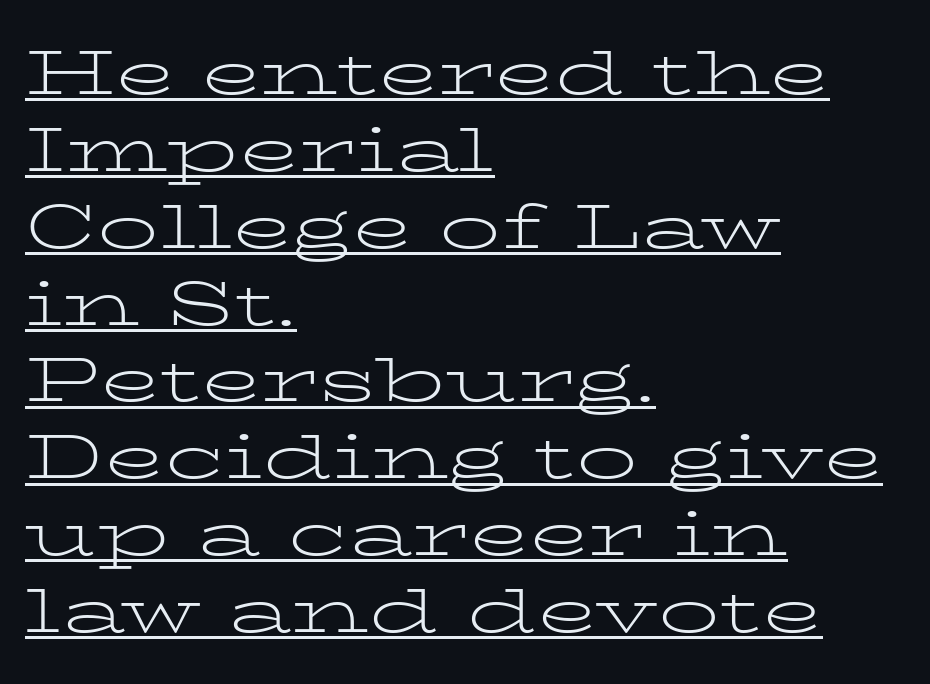
{"serif": "yes", "italic": "no", "bold": "no", "weight": "light", "width": "wide", "stroke_contrast": "low", "x_height": "medium", "monospaced": "no", "underline": "yes", "align": "left", "line_spacing": "normal", "line_spacing_ratio": 1.26, "letter_spacing": "normal", "letter_spacing_em": 0.0, "glyph_px": 61}
